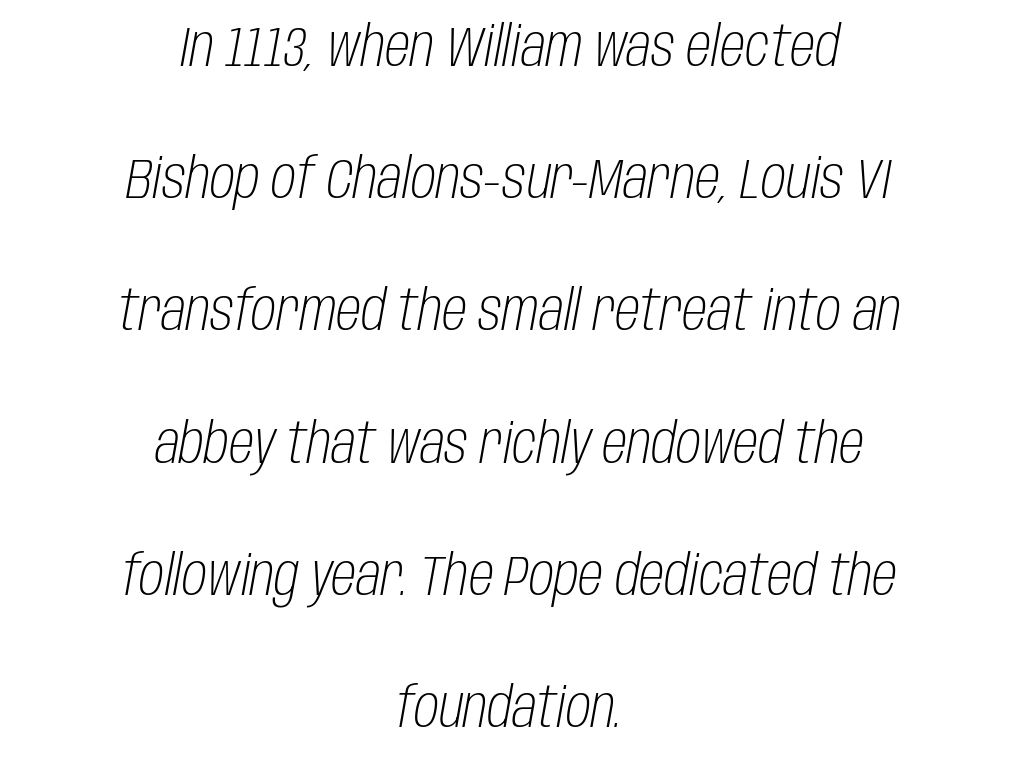
Looks like regular typesetting: each glyph gets only the width it needs. The letters are slanted; this is an italic face. Each line is balanced around a shared central axis. The string is rendered with underlining switched off.
